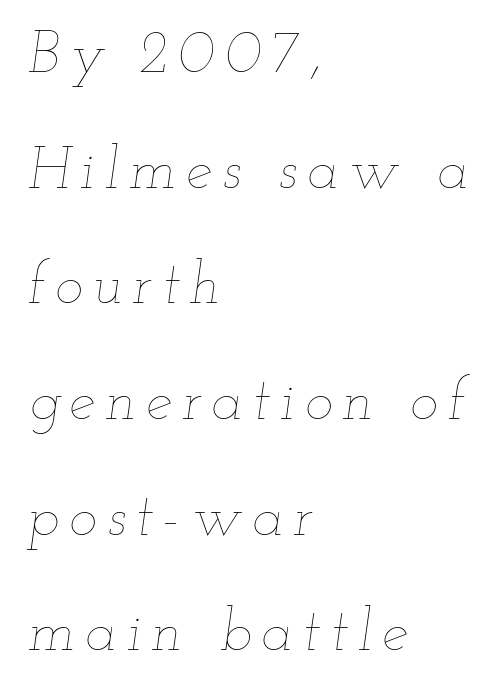
The image shows 59 px thin, wide type, italic (leaning right); set left-aligned, loose line spacing (1.96x), not underlined; low stroke contrast and a small x-height.
